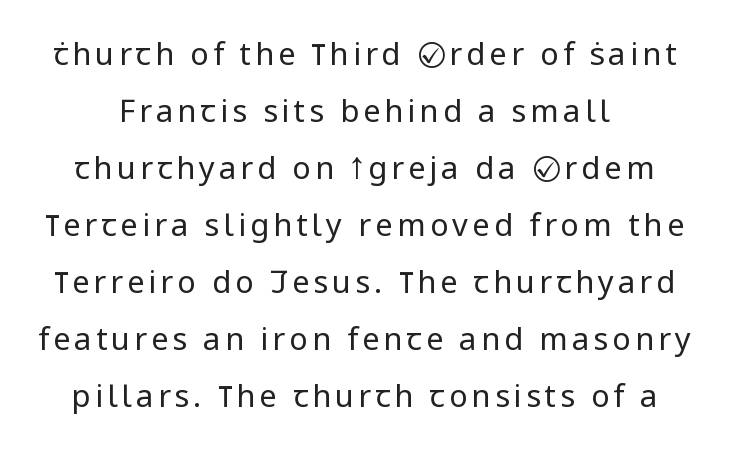
The image shows 31 px regular-weight sans-serif type, upright; set line spacing 1.84x, not underlined; low stroke contrast and a medium x-height.
